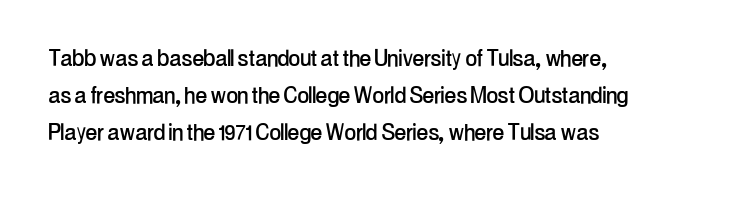
The image shows 28 px condensed sans-serif type, upright; set left-aligned, normal line spacing (1.33x), normal letter spacing, not underlined; low stroke contrast and a medium x-height.
